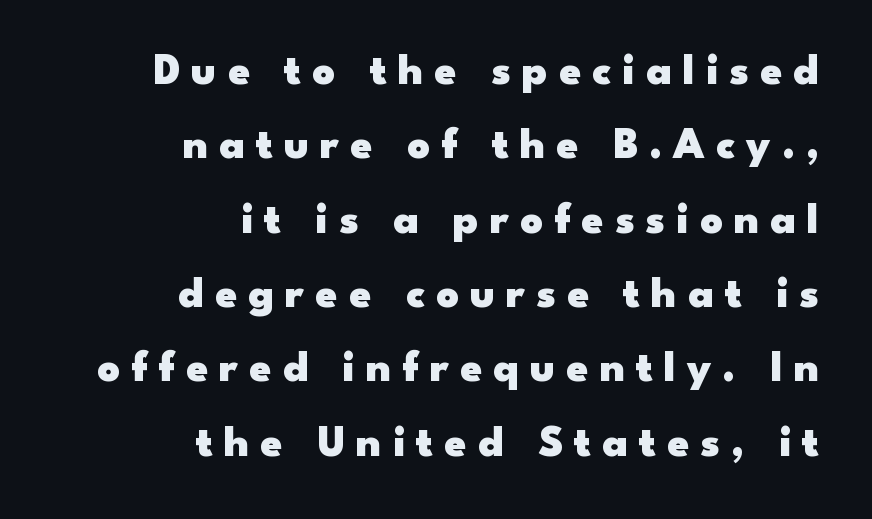
Q: Is the text bold? A: Yes.
Q: Is the text italic (slanted)? A: No, it is upright.
Q: Is the typeface a serif or a sans-serif typeface? A: Sans-serif.
Q: Is the text underlined? A: No.
Q: How is the paragraph aligned? A: Right-aligned.
Q: Is the spacing between letters normal or unusually wide? A: Unusually wide.
Q: Is the spacing between lines tight, normal or loose? A: Normal.
Q: Width (condensed, normal, or wide)? A: Wide.
Q: Stroke contrast? A: Low.
Q: x-height? A: Small.
Q: Monospaced? A: No.
